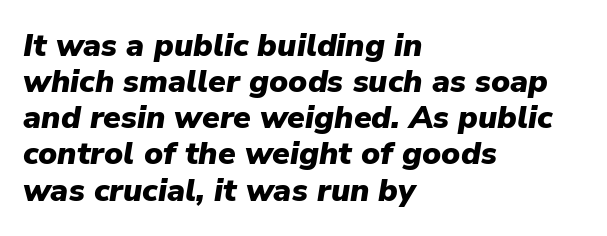
The image shows 32 px heavy type, italic (leaning right); set left-aligned, tight line spacing (1.13x), normal letter spacing, not underlined; low stroke contrast and a medium x-height.
